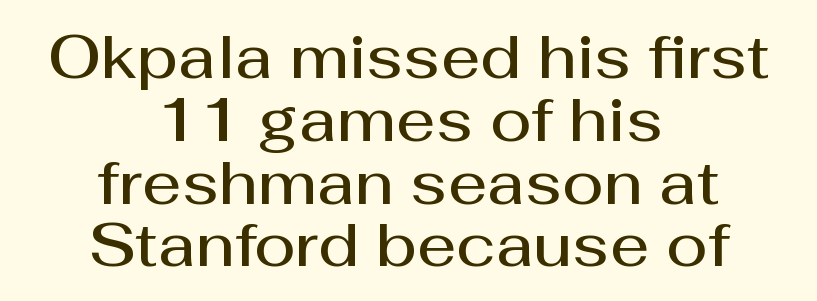
{"serif": "no", "italic": "no", "bold": "semi", "weight": "semibold", "width": "normal", "stroke_contrast": "medium", "x_height": "medium", "monospaced": "no", "underline": "no", "align": "center", "line_spacing": "tight", "line_spacing_ratio": 1.03, "letter_spacing": "normal", "letter_spacing_em": 0.0, "glyph_px": 61}
